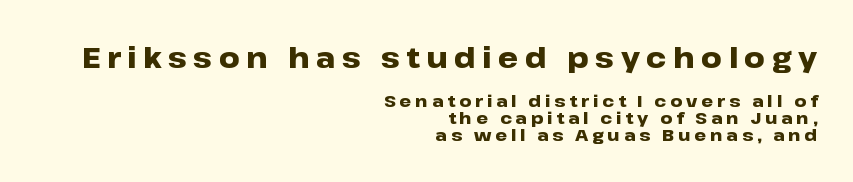
{"serif": "no", "italic": "no", "bold": "yes", "weight": "heavy", "width": "wide", "stroke_contrast": "low", "x_height": "medium", "monospaced": "no", "underline": "no", "align": "right", "line_spacing": "tight", "line_spacing_ratio": 0.99, "letter_spacing": "wide", "letter_spacing_em": 0.22, "larger_block": "first", "size_ratio": 1.71, "glyph_px": 29}
